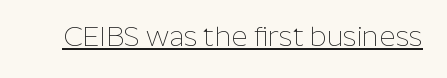
Q: Is the text bold? A: No.
Q: Is the text italic (slanted)? A: No, it is upright.
Q: Is the typeface a serif or a sans-serif typeface? A: Sans-serif.
Q: Is the text underlined? A: Yes.
Q: Is the spacing between letters normal or unusually wide? A: Normal.
Q: Width (condensed, normal, or wide)? A: Normal.
Q: Stroke contrast? A: Low.
Q: x-height? A: Medium.
Q: Monospaced? A: No.
